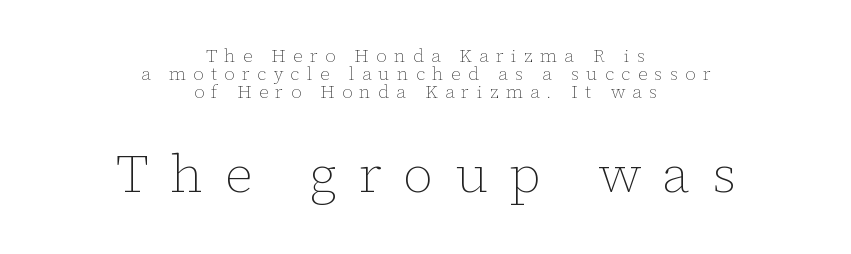
Vertical stems look standard width or narrower in stroke. These lines have a slow, spaced-out rhythm from letter to letter. The passage shown is not underscored anywhere. Which of the two is more prominent by size? The second, at the bottom. These lines huddle together more closely than default settings would place them. Spacing verdict: proportional, widths tailored to each character.
